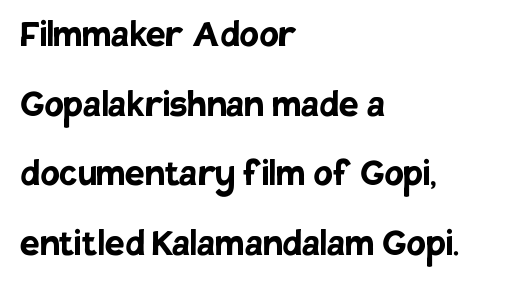
Q: Is the text bold? A: Yes.
Q: Is the text italic (slanted)? A: No, it is upright.
Q: Is the typeface a serif or a sans-serif typeface? A: Sans-serif.
Q: Is the text underlined? A: No.
Q: How is the paragraph aligned? A: Left-aligned.
Q: Is the spacing between letters normal or unusually wide? A: Normal.
Q: Is the spacing between lines tight, normal or loose? A: Normal.
Q: Width (condensed, normal, or wide)? A: Normal.
Q: Stroke contrast? A: Low.
Q: x-height? A: Large.
Q: Monospaced? A: No.
